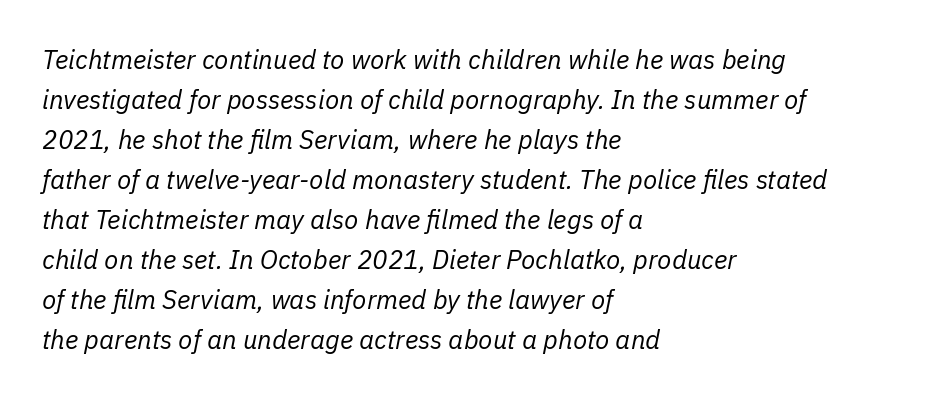
{"italic": "yes", "lean": "right", "slant_degrees": 11, "bold": "no", "underline": "no", "align": "left", "line_spacing": "normal", "line_spacing_ratio": 1.54, "letter_spacing": "normal", "letter_spacing_em": 0.0, "glyph_px": 26}
